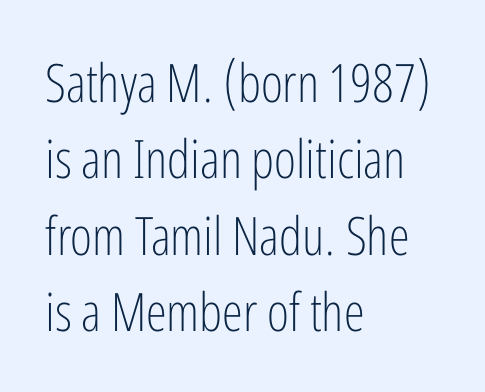
Any mark beneath the type? The region is blank. Vertically, the passage feels balanced, rows spaced as you'd expect. Character widths vary here, with narrow letters taking less room than wide ones. These lines were composed using upright roman letters. Weight: regular or lighter. Casual observation: everything's shoved over to the left.
